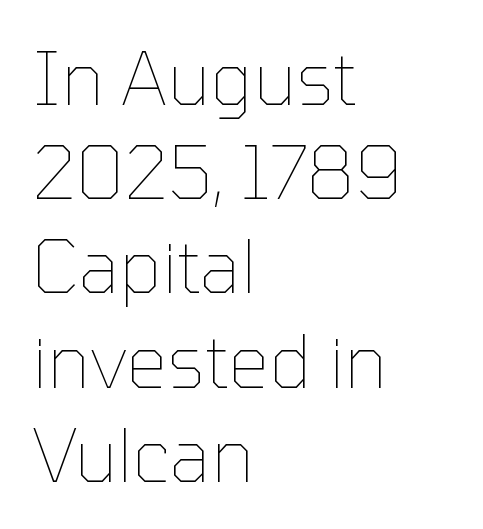
The image shows 73 px thin type, upright; set left-aligned, normal line spacing (1.29x), normal letter spacing, not underlined; low stroke contrast and a medium x-height.
